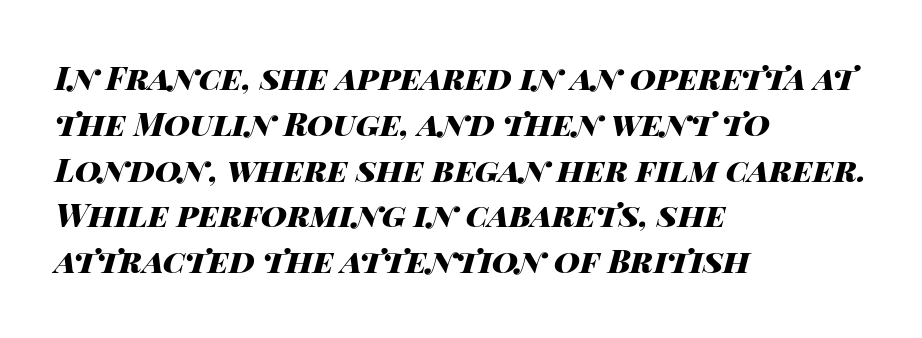
Q: Is the text bold? A: Yes.
Q: Is the text italic (slanted)? A: Yes, it leans right by about 14 degrees.
Q: Is the text underlined? A: No.
Q: How is the paragraph aligned? A: Left-aligned.
Q: Is the spacing between letters normal or unusually wide? A: Normal.
Q: Is the spacing between lines tight, normal or loose? A: Normal.
Q: Width (condensed, normal, or wide)? A: Wide.
Q: Stroke contrast? A: High.
Q: x-height? A: Large.
Q: Monospaced? A: No.
